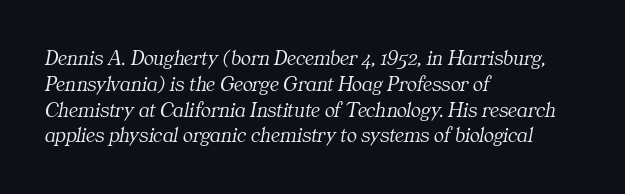
{"italic": "yes", "lean": "right", "slant_degrees": 11, "bold": "no", "underline": "no", "align": "left", "line_spacing_ratio": 1.23, "letter_spacing": "normal", "letter_spacing_em": 0.0, "glyph_px": 21}
